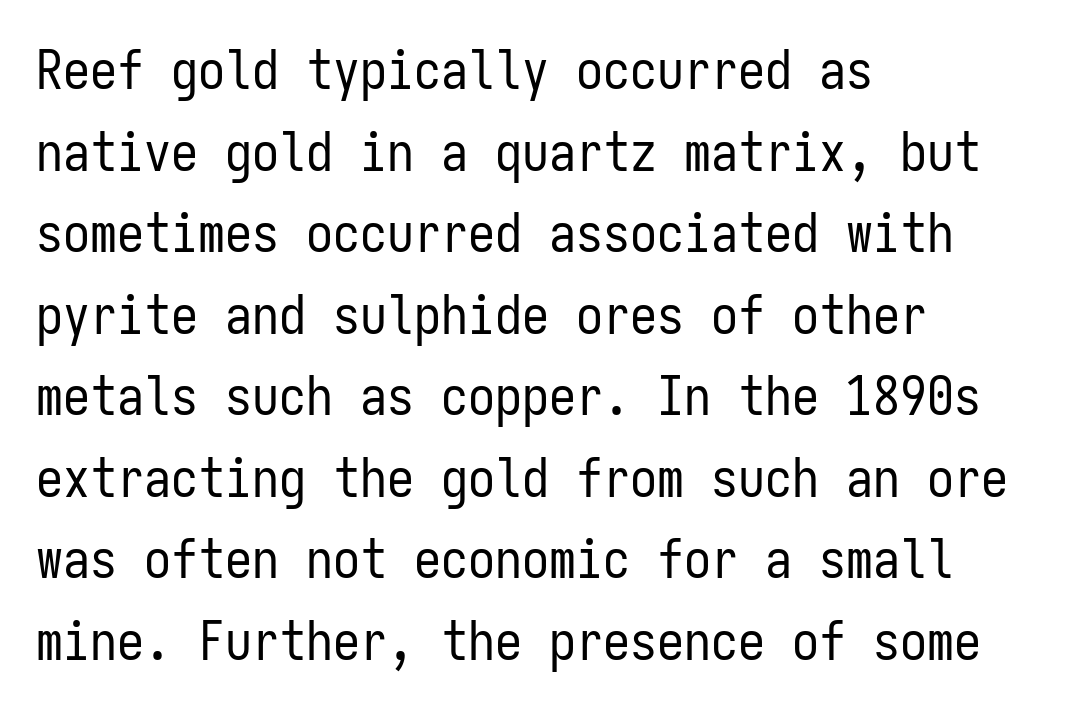
The image shows 54 px regular-weight, condensed sans-serif type, upright, monospaced; set left-aligned, normal line spacing (1.51x), normal letter spacing, not underlined; low stroke contrast and a medium x-height.
